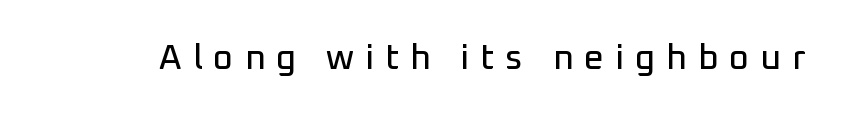
{"serif": "no", "italic": "no", "width": "normal", "stroke_contrast": "low", "x_height": "medium", "monospaced": "no", "underline": "no", "letter_spacing": "wide", "letter_spacing_em": 0.31, "glyph_px": 35}
